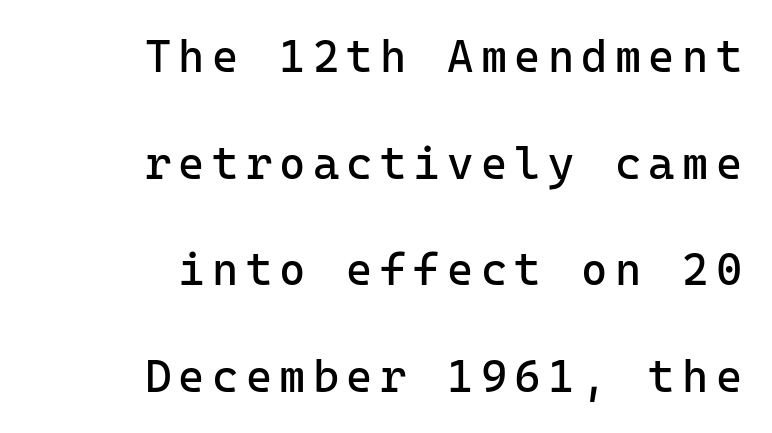
The text was rendered using a sans face with plain stroke endings. Think of a typewriter: that constant character pitch is what you see here. The space beneath each line is pristine and unruled. On a weight scale, this lands at 450 or below. Horizontal bands of white between lines are thick stripes. Layout note: lines flush right.
